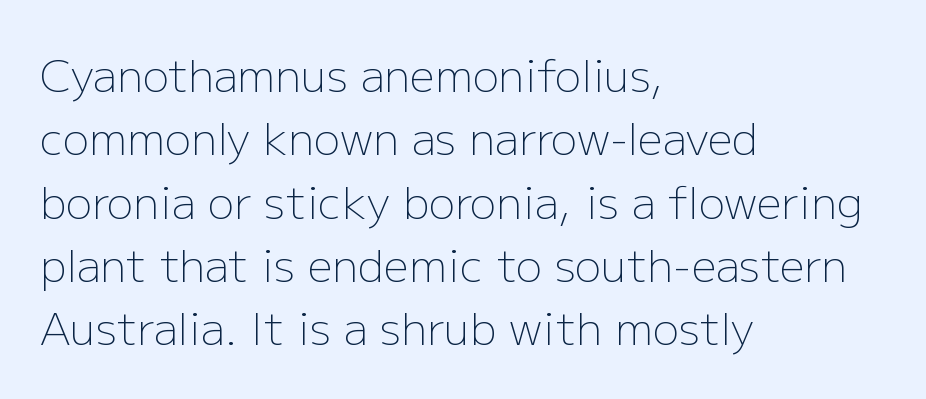
Interline gaps are of average width in this sample. The letterforms sit at book weight or below. Only glyphs here, with clear space below each row. Where is the straight margin? On the left.
